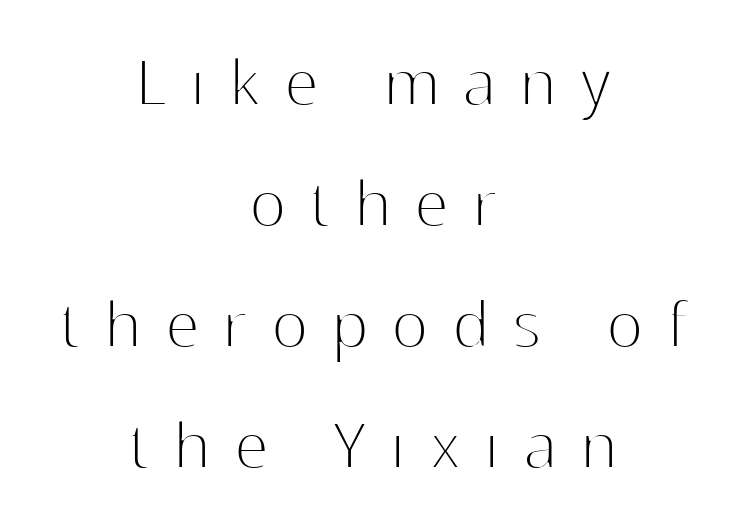
Q: Is the text bold? A: No.
Q: Is the text italic (slanted)? A: No, it is upright.
Q: Is the typeface a serif or a sans-serif typeface? A: Sans-serif.
Q: Is the text underlined? A: No.
Q: How is the paragraph aligned? A: Centered.
Q: Is the spacing between letters normal or unusually wide? A: Unusually wide.
Q: Is the spacing between lines tight, normal or loose? A: Normal.
Q: Width (condensed, normal, or wide)? A: Normal.
Q: Stroke contrast? A: High.
Q: x-height? A: Medium.
Q: Monospaced? A: No.
